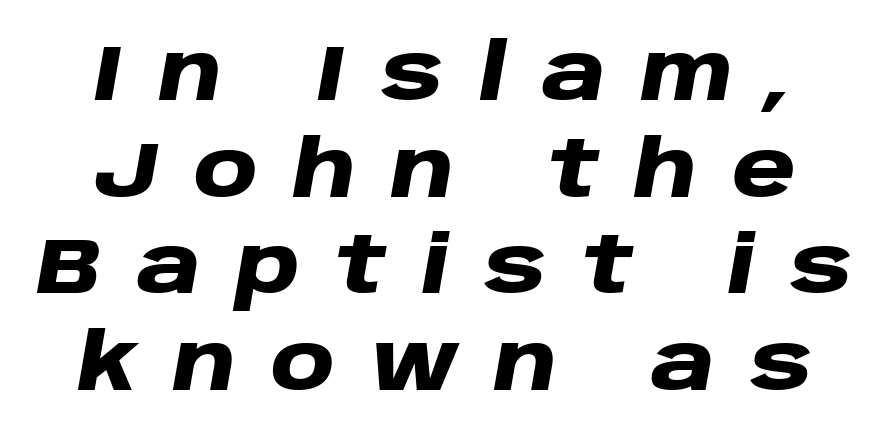
Q: Is the text bold? A: Yes.
Q: Is the text italic (slanted)? A: Yes, it leans right by about 10 degrees.
Q: Is the text underlined? A: No.
Q: Is the spacing between letters normal or unusually wide? A: Unusually wide.
Q: Width (condensed, normal, or wide)? A: Wide.
Q: Stroke contrast? A: Low.
Q: x-height? A: Large.
Q: Monospaced? A: No.
